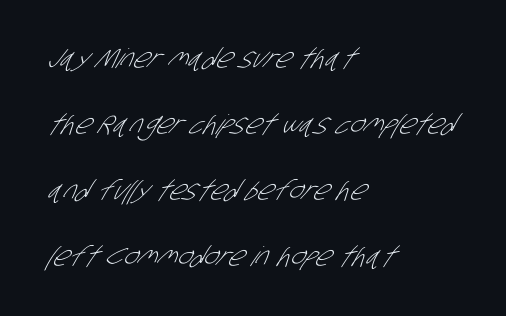
Q: Is the text bold? A: No.
Q: Is the text underlined? A: No.
Q: How is the paragraph aligned? A: Left-aligned.
Q: Is the spacing between letters normal or unusually wide? A: Normal.
Q: Is the spacing between lines tight, normal or loose? A: Loose.
